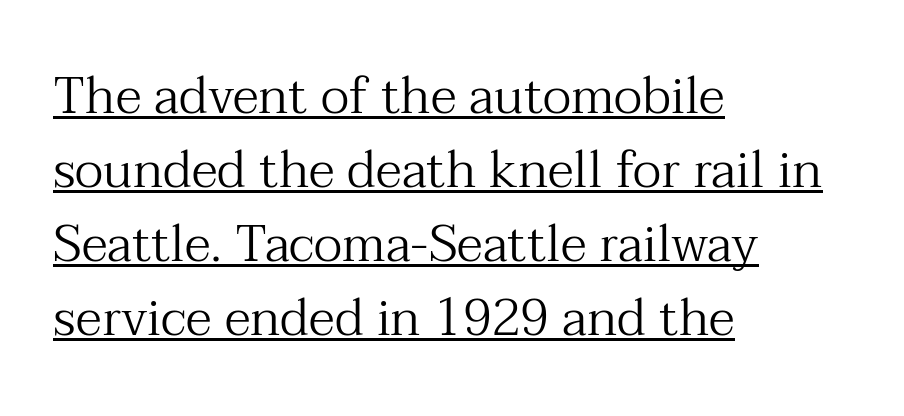
{"serif": "yes", "italic": "no", "bold": "no", "weight": "regular", "width": "normal", "stroke_contrast": "medium", "x_height": "medium", "monospaced": "no", "underline": "yes", "align": "left", "line_spacing": "normal", "line_spacing_ratio": 1.45, "letter_spacing": "normal", "letter_spacing_em": 0.0, "glyph_px": 51}
